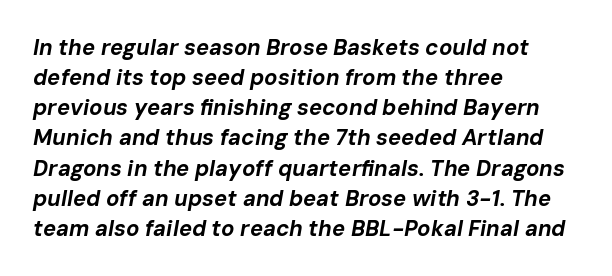
Typographic density is high because the face is bold. This rendering features lettering with no underline. Slant detected: the letters are inclined. The vertical gap from one line to the next is medium. Spacing between characters is what you'd get straight out of the box. Left-aligned paragraph, ragged on the right.
